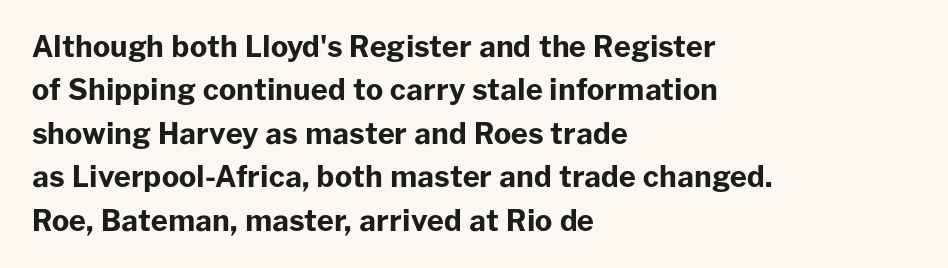
Q: Is the text bold? A: Yes.
Q: Is the text italic (slanted)? A: No, it is upright.
Q: Is the typeface a serif or a sans-serif typeface? A: Sans-serif.
Q: Is the text underlined? A: No.
Q: How is the paragraph aligned? A: Left-aligned.
Q: Is the spacing between letters normal or unusually wide? A: Normal.
Q: Is the spacing between lines tight, normal or loose? A: Normal.
Q: Width (condensed, normal, or wide)? A: Normal.
Q: Stroke contrast? A: Low.
Q: x-height? A: Medium.
Q: Monospaced? A: No.
